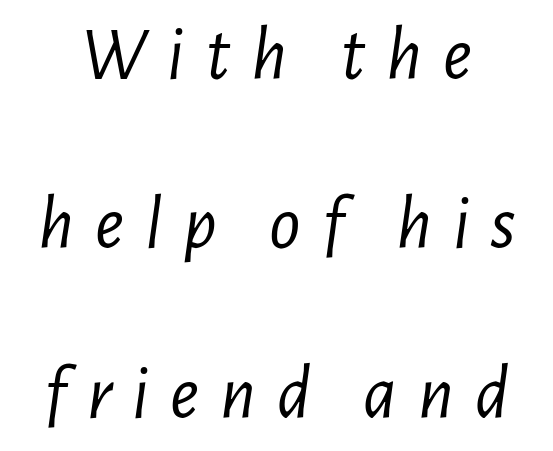
Line spacing here is loose. Think of a printed novel: that variable character pitch is what you see here. The space beneath each line is pristine and unruled. Caption: expanded tracking, letters set apart. The face looks like a standard text weight, possibly lighter.
